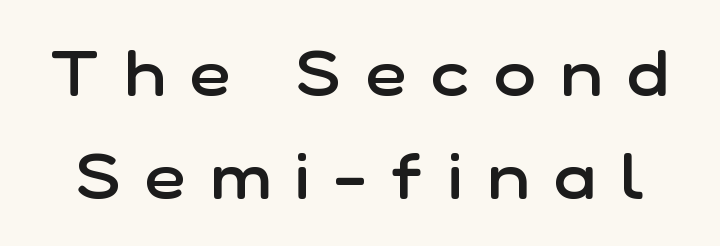
Q: Is the text bold? A: Semi-bold.
Q: Is the text italic (slanted)? A: No, it is upright.
Q: Is the typeface a serif or a sans-serif typeface? A: Sans-serif.
Q: Is the text underlined? A: No.
Q: Is the spacing between letters normal or unusually wide? A: Unusually wide.
Q: Is the spacing between lines tight, normal or loose? A: Normal.
Q: Width (condensed, normal, or wide)? A: Normal.
Q: Stroke contrast? A: Low.
Q: x-height? A: Medium.
Q: Monospaced? A: No.
